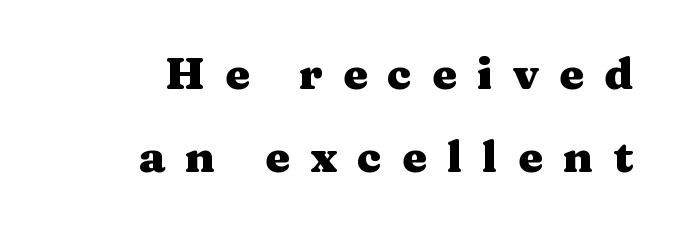
The image shows 44 px heavy, wide serif type, upright; set right-aligned, line spacing 1.88x, unusually wide letter spacing (+0.46 em), not underlined; medium stroke contrast and a medium x-height.
